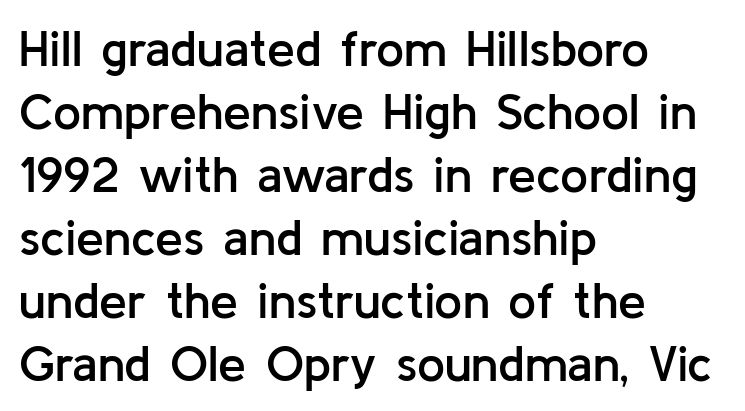
The image shows 50 px semibold sans-serif type, upright; set left-aligned, normal line spacing (1.26x), normal letter spacing, not underlined; low stroke contrast and a medium x-height.
